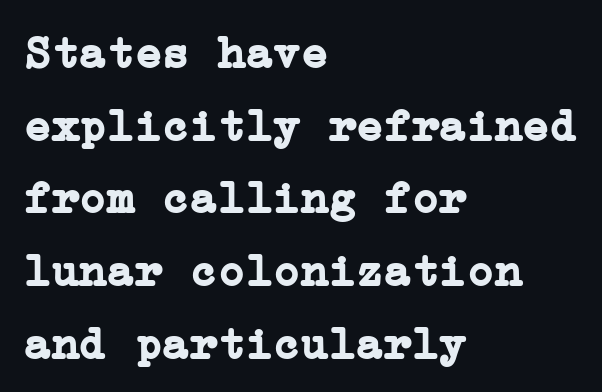
The image shows 46 px semibold serif type, upright; set left-aligned, normal line spacing (1.58x), normal letter spacing, not underlined; low stroke contrast and a medium x-height.
